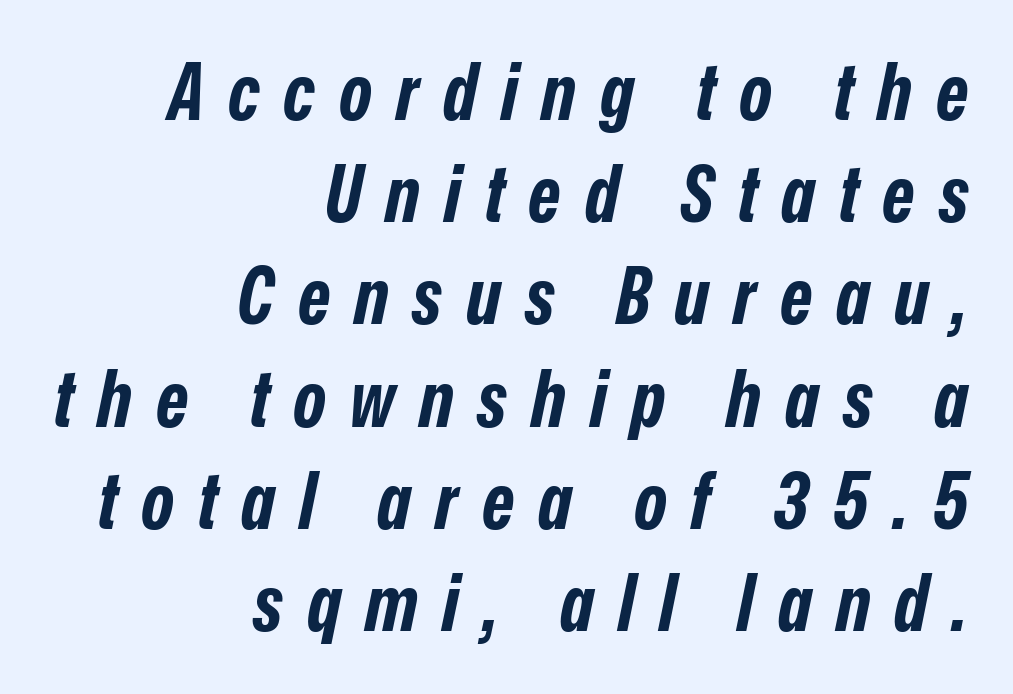
Q: Is the text bold? A: Yes.
Q: Is the text italic (slanted)? A: Yes, it leans right by about 12 degrees.
Q: Is the text underlined? A: No.
Q: How is the paragraph aligned? A: Right-aligned.
Q: Is the spacing between letters normal or unusually wide? A: Unusually wide.
Q: Is the spacing between lines tight, normal or loose? A: Normal.
Q: Width (condensed, normal, or wide)? A: Condensed.
Q: Stroke contrast? A: Low.
Q: x-height? A: Medium.
Q: Monospaced? A: No.
